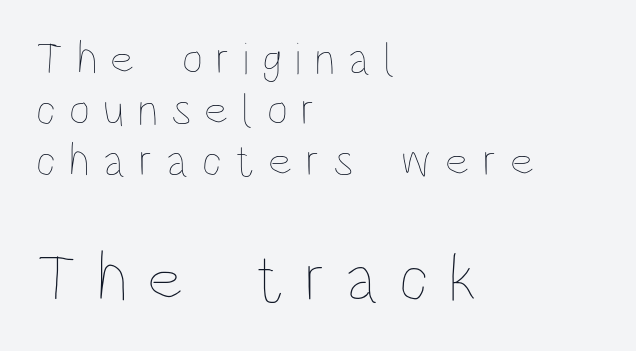
{"italic": "no", "bold": "no", "weight": "thin", "width": "condensed", "stroke_contrast": "low", "x_height": "large", "monospaced": "no", "underline": "no", "align": "left", "line_spacing": "tight", "line_spacing_ratio": 1.11, "letter_spacing": "wide", "letter_spacing_em": 0.29, "larger_block": "second", "size_ratio": 1.5, "glyph_px": 69}
